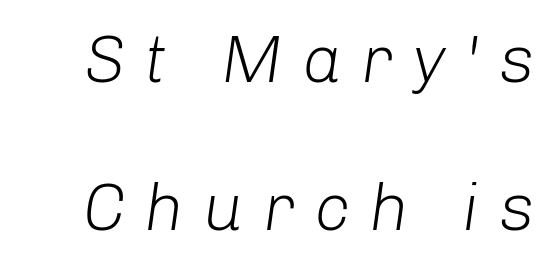
The whole block is typeset with a tilt. A quiet, ordinary-to-light weight characterises the typeface. Quick note: interline space is abundant. Has an underline been added? It has not. The face used here is proportionally spaced, like ordinary book or web type.
